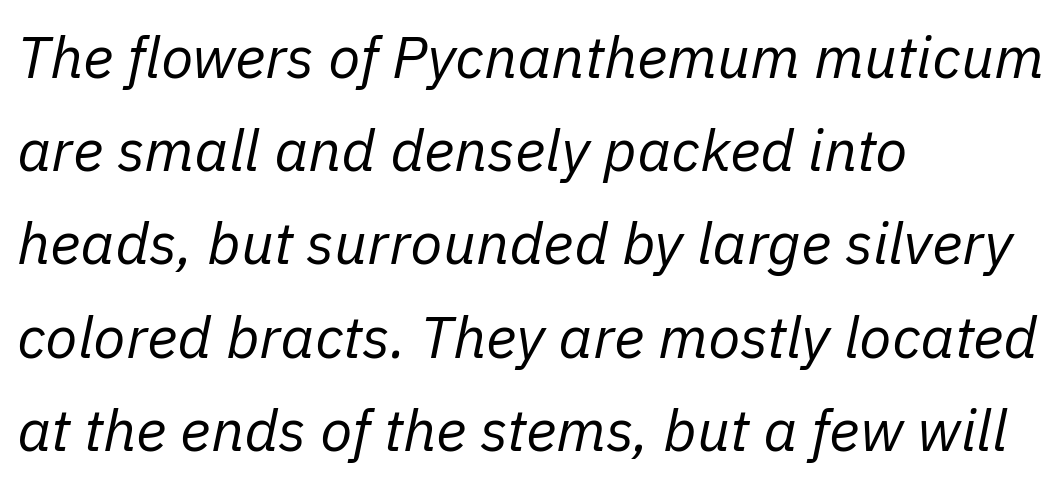
{"italic": "yes", "lean": "right", "slant_degrees": 11, "bold": "no", "weight": "regular", "width": "normal", "stroke_contrast": "low", "x_height": "medium", "monospaced": "no", "underline": "no", "align": "left", "line_spacing": "normal", "line_spacing_ratio": 1.58, "letter_spacing": "normal", "letter_spacing_em": 0.0, "glyph_px": 59}
